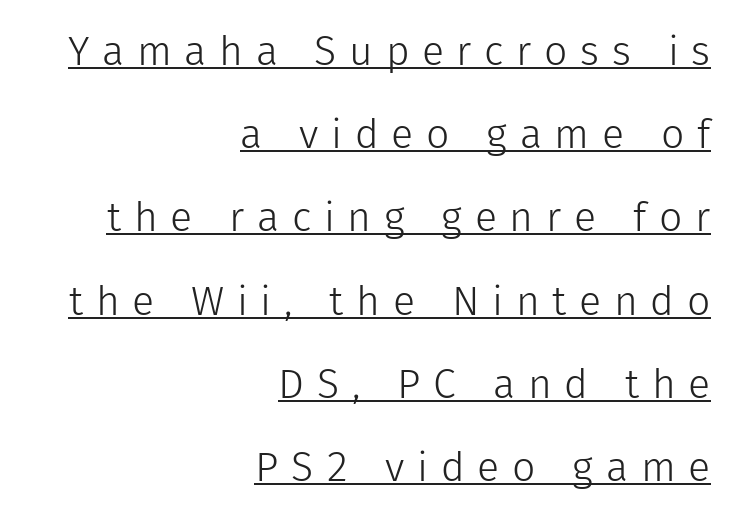
{"serif": "no", "italic": "no", "bold": "no", "weight": "light", "width": "normal", "stroke_contrast": "low", "x_height": "medium", "monospaced": "no", "underline": "yes", "align": "right", "line_spacing": "loose", "line_spacing_ratio": 2.03, "letter_spacing": "wide", "letter_spacing_em": 0.31, "glyph_px": 41}
